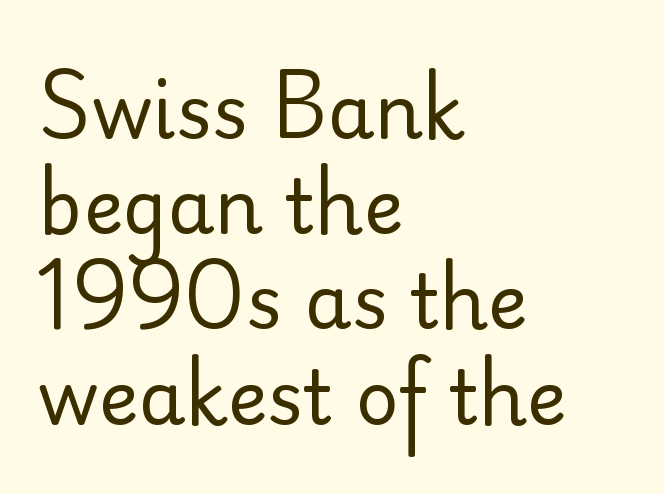
Q: Is the text bold? A: No.
Q: Is the text italic (slanted)? A: No, it is upright.
Q: Is the typeface a serif or a sans-serif typeface? A: Sans-serif.
Q: Is the text underlined? A: No.
Q: How is the paragraph aligned? A: Left-aligned.
Q: Is the spacing between letters normal or unusually wide? A: Normal.
Q: Is the spacing between lines tight, normal or loose? A: Normal.
Q: Width (condensed, normal, or wide)? A: Normal.
Q: Stroke contrast? A: Low.
Q: x-height? A: Small.
Q: Monospaced? A: No.
